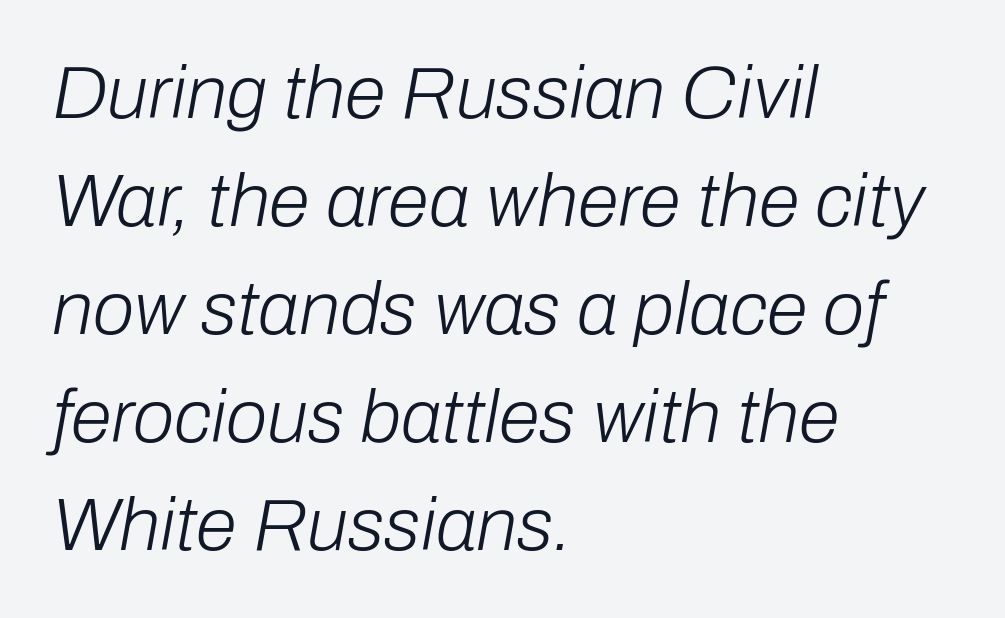
The passage shown is typed in a proportional face where columns would drift. Characters are canted at an angle relative to the baseline's perpendicular. Quick note: underline off. Which margin do the lines hug? The left one — the right edge is uneven.
